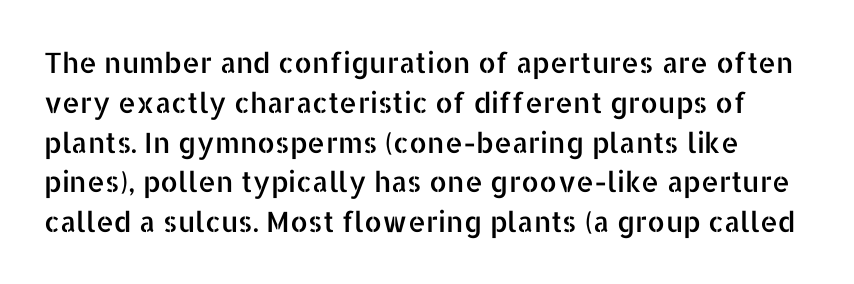
The image shows 28 px sans-serif type, upright; set normal line spacing (1.42x), normal letter spacing, not underlined; low stroke contrast and a medium x-height.
